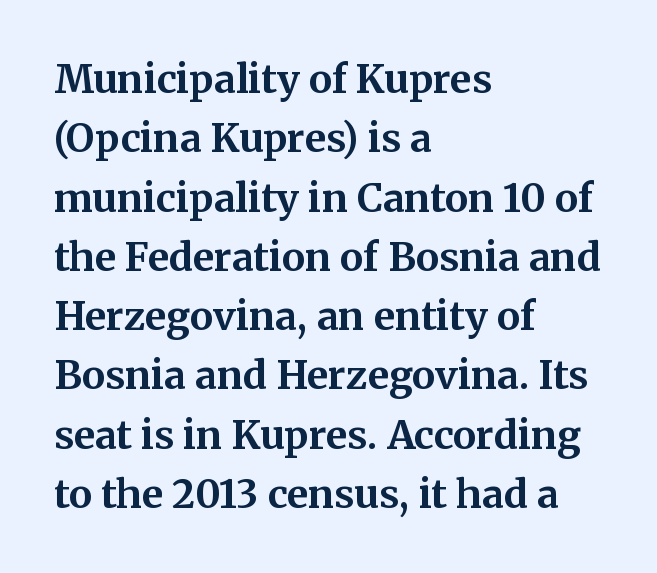
{"serif": "yes", "italic": "no", "bold": "yes", "weight": "bold", "width": "normal", "stroke_contrast": "medium", "x_height": "medium", "monospaced": "no", "underline": "no", "align": "left", "line_spacing": "normal", "line_spacing_ratio": 1.52, "letter_spacing": "normal", "letter_spacing_em": 0.0, "glyph_px": 39}
